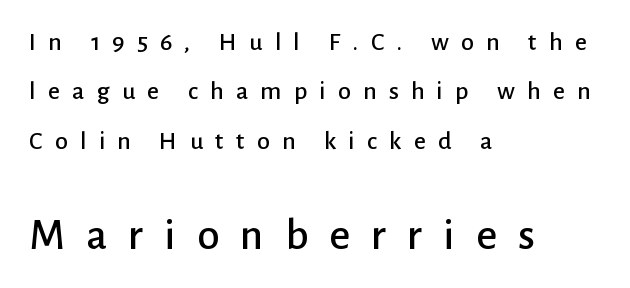
{"serif": "no", "italic": "no", "width": "normal", "stroke_contrast": "low", "x_height": "medium", "monospaced": "no", "underline": "no", "align": "left", "line_spacing": "loose", "line_spacing_ratio": 1.9, "letter_spacing": "wide", "letter_spacing_em": 0.47, "larger_block": "second", "size_ratio": 1.73, "glyph_px": 45}
